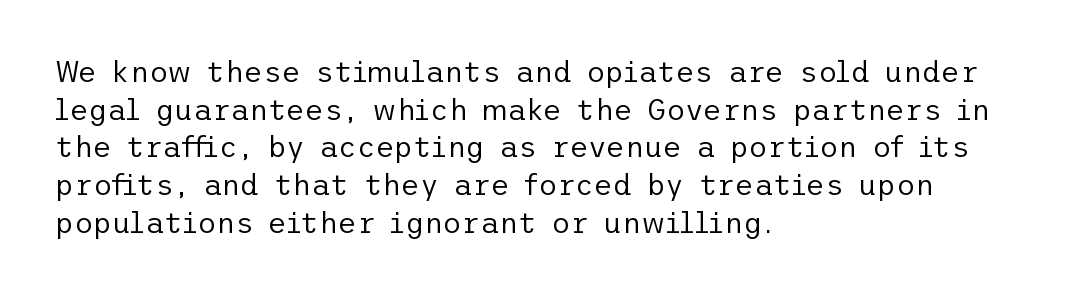
Q: Is the text bold? A: No.
Q: Is the text italic (slanted)? A: No, it is upright.
Q: Is the typeface a serif or a sans-serif typeface? A: Sans-serif.
Q: Is the text underlined? A: No.
Q: How is the paragraph aligned? A: Left-aligned.
Q: Is the spacing between letters normal or unusually wide? A: Normal.
Q: Is the spacing between lines tight, normal or loose? A: Normal.
Q: Width (condensed, normal, or wide)? A: Normal.
Q: Stroke contrast? A: Low.
Q: x-height? A: Medium.
